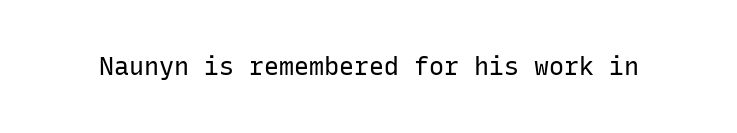
The rendering keeps characters at their native spacing. The font sits on the lighter half of the weight spectrum, regular included. Quick note: underline off. Is there any slant? The stems are plumb.
